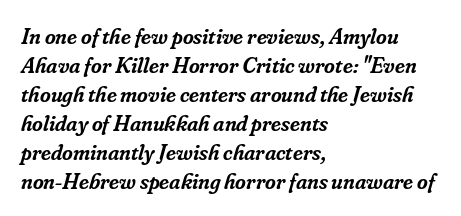
The paragraph has a hard left edge and a soft right edge. One glance says typical: line gaps are just what's usual. Heft: intermediate — a semibold. An italicized treatment has been applied to the whole sample.
